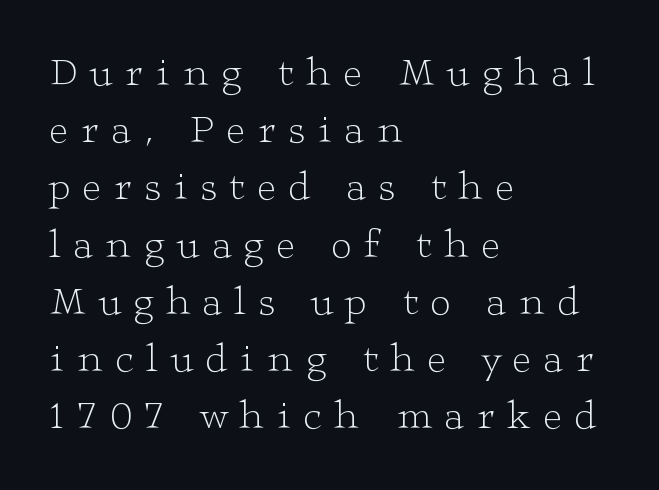
{"serif": "yes", "italic": "no", "bold": "no", "weight": "light", "width": "wide", "stroke_contrast": "low", "x_height": "medium", "monospaced": "no", "underline": "no", "align": "left", "line_spacing": "normal", "line_spacing_ratio": 1.43, "letter_spacing": "wide", "letter_spacing_em": 0.32, "glyph_px": 40}
